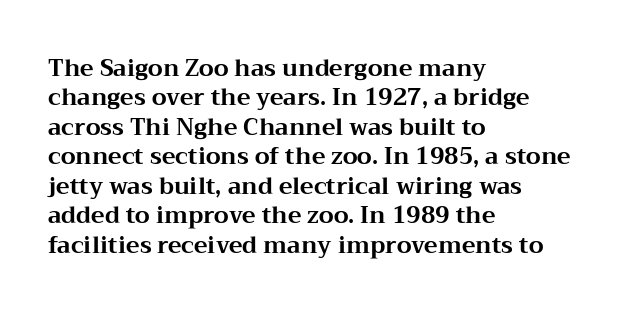
{"italic": "no", "bold": "yes", "underline": "no", "align": "left", "line_spacing": "normal", "line_spacing_ratio": 1.28, "letter_spacing": "normal", "letter_spacing_em": 0.0, "glyph_px": 23}
